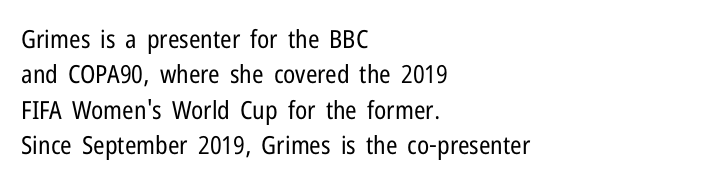
{"italic": "no", "bold": "no", "underline": "no", "align": "left", "line_spacing": "normal", "line_spacing_ratio": 1.42, "letter_spacing": "normal", "letter_spacing_em": 0.0, "glyph_px": 25}
